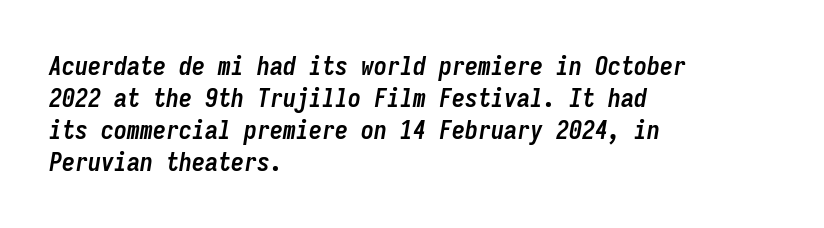
Between one letter and the next there's only the usual sliver of space. Layout note: lines flush left. Does the weight exceed regular? Yes, all the way to bold. The words here are not underlined.
